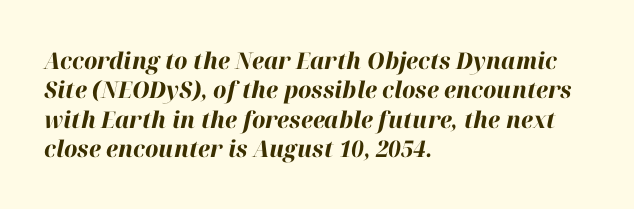
The letters sit at their default tracking, neither squeezed nor spread. Evenly set lines give the paragraph a standard silhouette. The glyphs are unaccompanied by any horizontal stroke below them. The face used here has the dense, thick strokes of a bold. The rag falls on the right side of this text block. Every character sits at an angle, as italics do.
